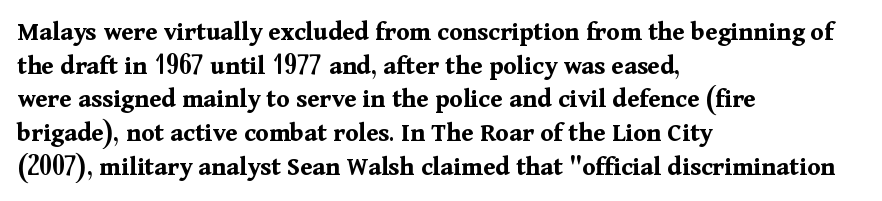
Q: Is the text bold? A: Yes.
Q: Is the text italic (slanted)? A: No, it is upright.
Q: Is the text underlined? A: No.
Q: How is the paragraph aligned? A: Left-aligned.
Q: Is the spacing between letters normal or unusually wide? A: Normal.
Q: Is the spacing between lines tight, normal or loose? A: Normal.
